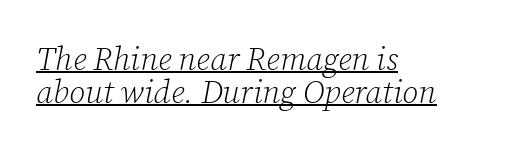
{"serif": "yes", "italic": "yes", "lean": "right", "slant_degrees": 12, "bold": "no", "weight": "light", "width": "normal", "stroke_contrast": "low", "x_height": "medium", "monospaced": "no", "underline": "yes", "align": "left", "line_spacing": "tight", "line_spacing_ratio": 1.03, "letter_spacing": "normal", "letter_spacing_em": 0.0, "glyph_px": 32}
